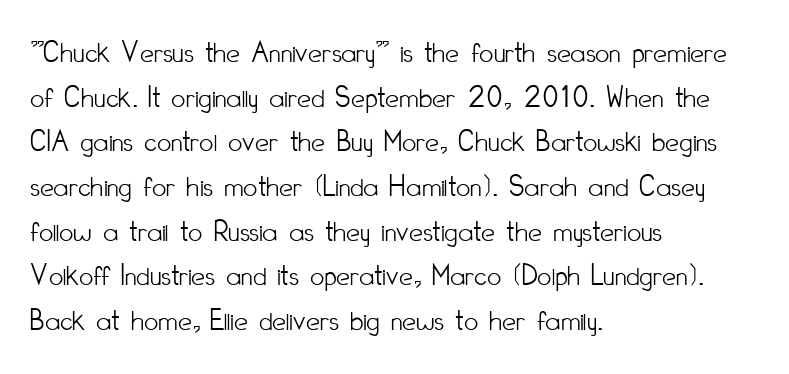
The image shows 31 px light, condensed sans-serif type, upright; set left-aligned, normal line spacing (1.44x), normal letter spacing, not underlined; low stroke contrast and a small x-height.
